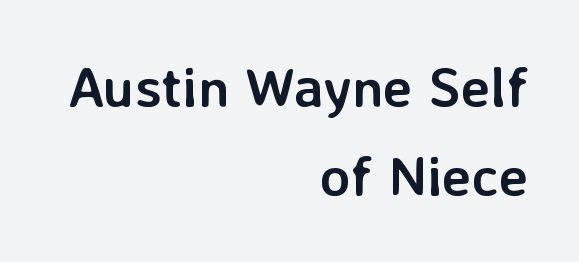
Q: Is the text bold? A: Yes.
Q: Is the text italic (slanted)? A: No, it is upright.
Q: Is the typeface a serif or a sans-serif typeface? A: Sans-serif.
Q: Is the text underlined? A: No.
Q: How is the paragraph aligned? A: Right-aligned.
Q: Is the spacing between letters normal or unusually wide? A: Normal.
Q: Is the spacing between lines tight, normal or loose? A: Normal.
Q: Width (condensed, normal, or wide)? A: Normal.
Q: Stroke contrast? A: Low.
Q: x-height? A: Medium.
Q: Monospaced? A: No.
